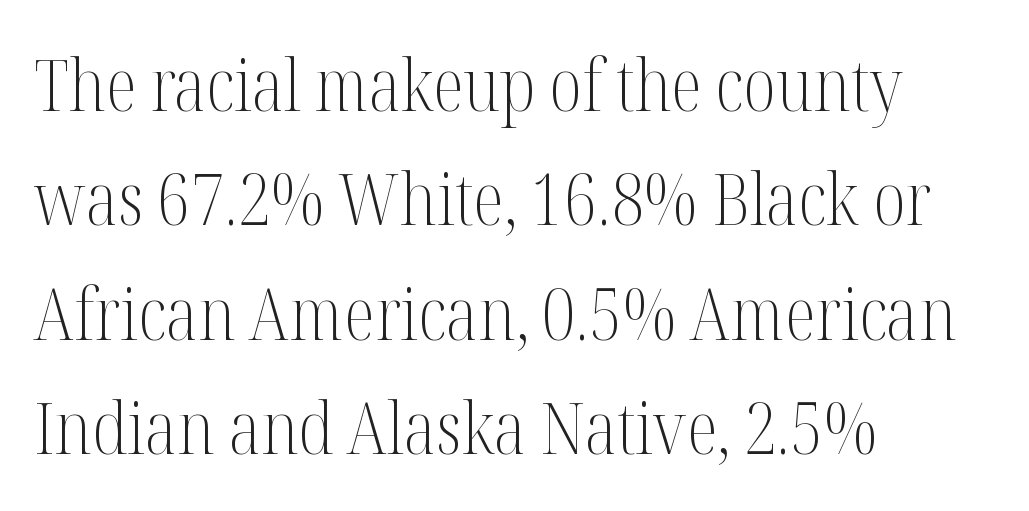
How would I describe the line gaps? Plain and ordinary. Serif or sans? Serif — the stroke terminals have little feet. Unlike italic type, these characters show no tilt at all. Here the designer chose a conventional face with non-uniform glyph widths. The paragraph has a hard left edge and a soft right edge.
